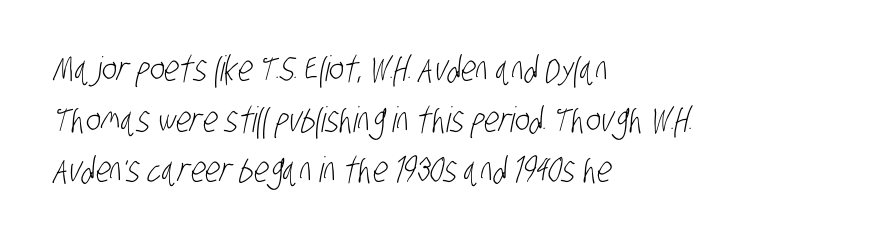
{"serif": "no", "bold": "no", "weight": "light", "width": "condensed", "stroke_contrast": "low", "x_height": "large", "monospaced": "no", "underline": "no", "align": "left", "line_spacing": "normal", "line_spacing_ratio": 1.45, "letter_spacing": "normal", "letter_spacing_em": 0.0, "glyph_px": 35}
